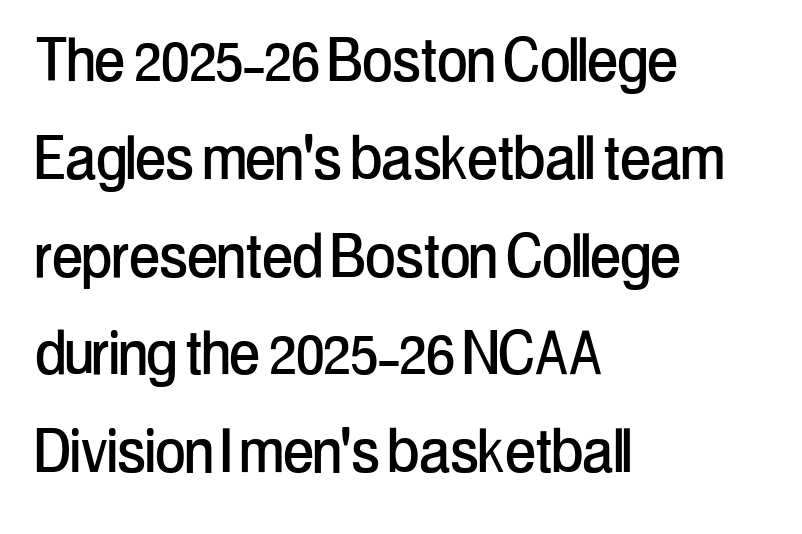
Horizontally, the lines are justified to the leading edge only. Summary of vertical rhythm: regular, with standard interline spacing. These lines were composed using upright roman letters. Are there feet on the stems? There aren't — it's a sans.
